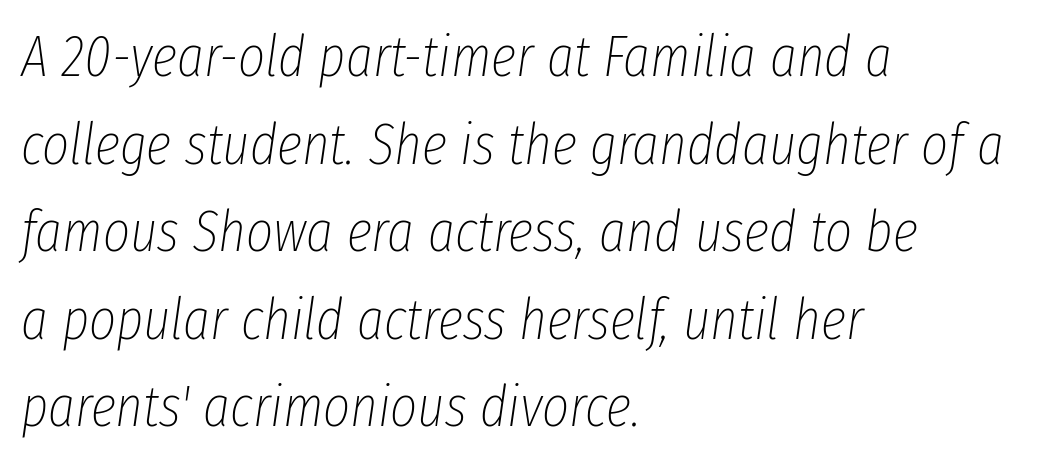
The image shows 58 px thin, condensed type, italic (leaning right); set left-aligned, normal line spacing (1.51x), normal letter spacing, not underlined; low stroke contrast and a medium x-height.
